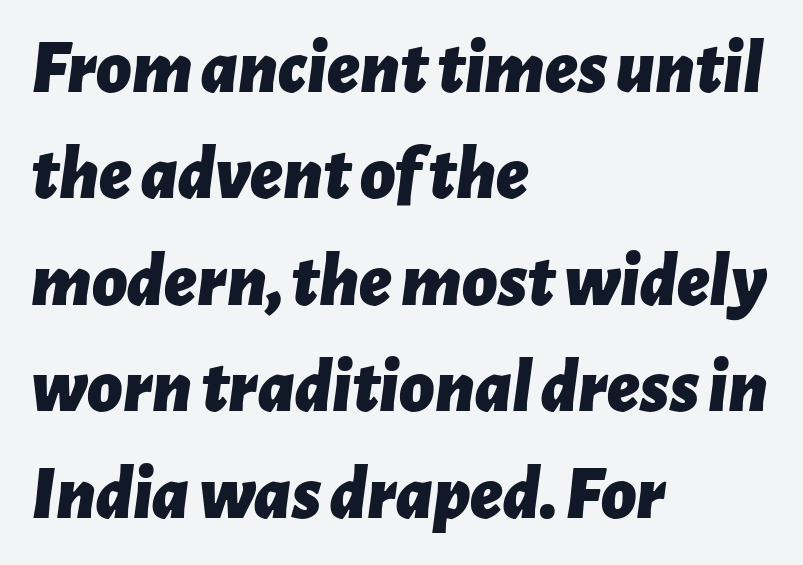
These lines are set flush left with a ragged right edge. Words float on clear page, feet unadorned. Look at the stroke-to-counter ratio: heavy, a bold. These lines were composed using italics. The tracking reads as untouched default to a designer's eye. Here the designer chose a conventional face with non-uniform glyph widths.
